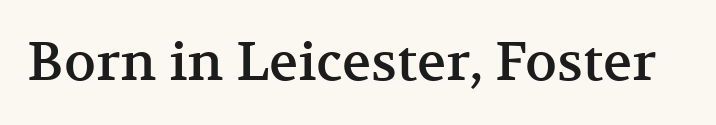
Nope, not italic — everything's standing straight. How are the letters spaced? Ordinarily, with no added tracking. The foot of each line stays bare and open. Character widths vary here, with narrow letters taking less room than wide ones. Serif or sans? Serif — the stroke terminals have little feet.
